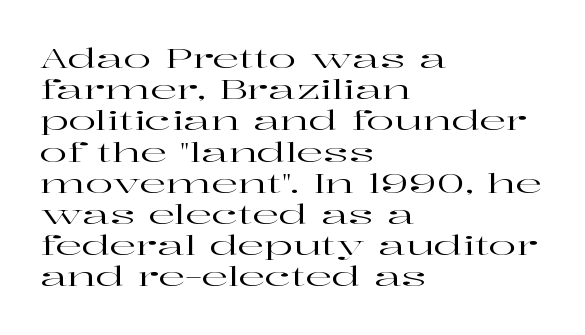
Q: Is the text italic (slanted)? A: No, it is upright.
Q: Is the text underlined? A: No.
Q: How is the paragraph aligned? A: Left-aligned.
Q: Is the spacing between letters normal or unusually wide? A: Normal.
